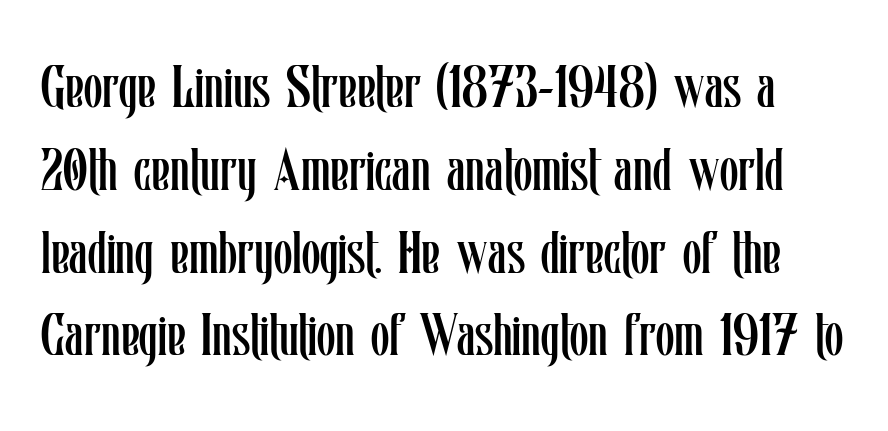
The image shows 60 px regular-weight, condensed type, upright; set normal line spacing (1.38x), normal letter spacing, not underlined; low stroke contrast and a medium x-height.
